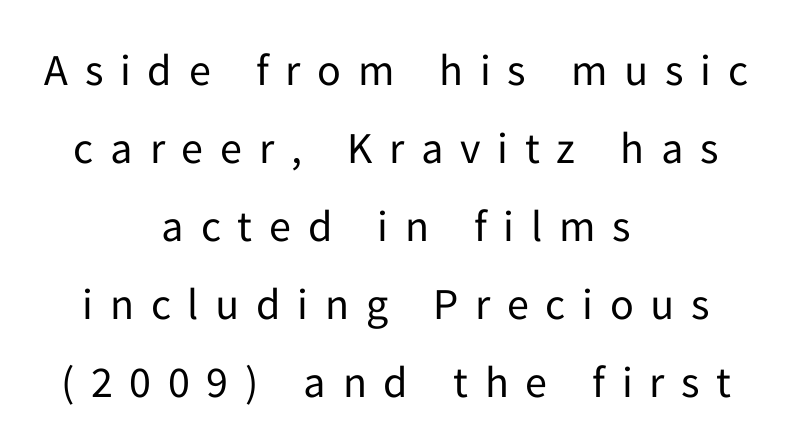
{"serif": "no", "italic": "no", "bold": "no", "weight": "regular", "width": "normal", "stroke_contrast": "low", "x_height": "medium", "monospaced": "no", "underline": "no", "align": "center", "line_spacing_ratio": 1.77, "letter_spacing": "wide", "letter_spacing_em": 0.38, "glyph_px": 44}
